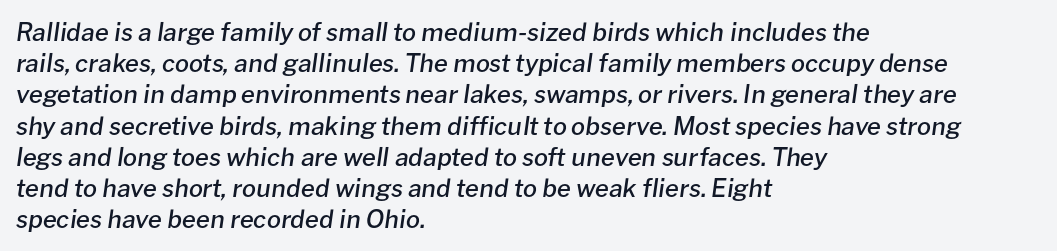
The image shows 25 px text type, italic (leaning right); set left-aligned, normal line spacing (1.25x), normal letter spacing, not underlined.
